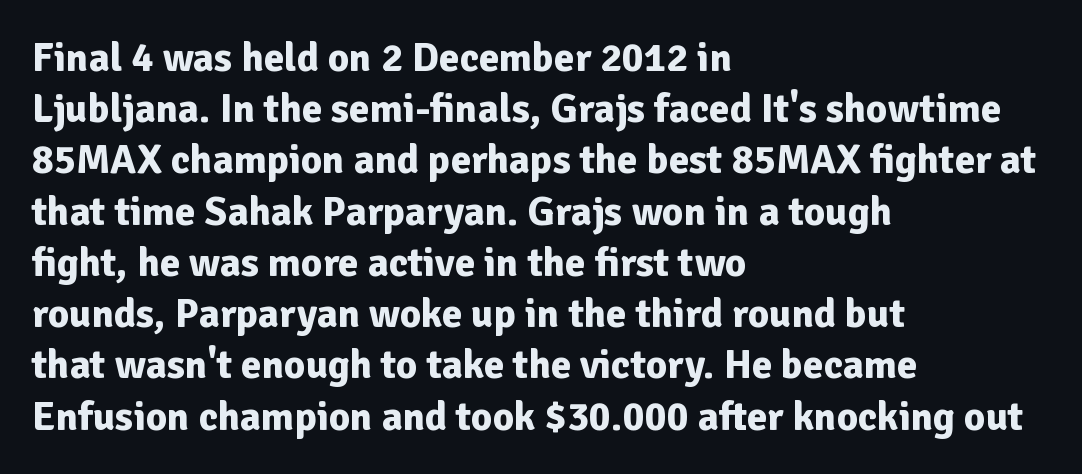
Each letter's strokes conclude bluntly, with no projecting serifs. Do the letters lean? They stand straight. Weight check: bold — yes, fully. Line starts are locked; line ends wander. The type is set solid horizontally, with unmodified tracking.
